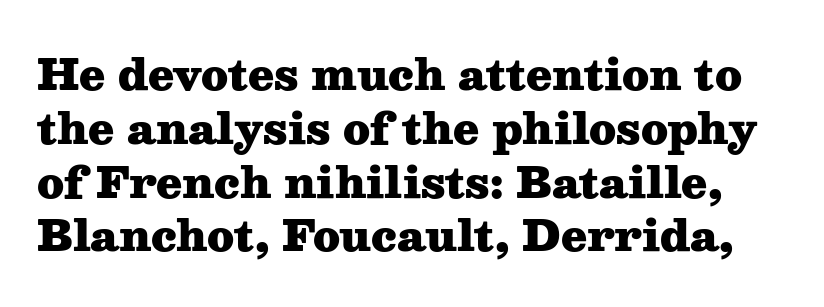
If you drew a line through each stem, it would be perfectly vertical. Tracking value appears to be zero — textbook default spacing. Evenly set lines give the paragraph a standard silhouette. Letters rest on an invisible, unmarked baseline. Heft: maximum for text — a bold.
